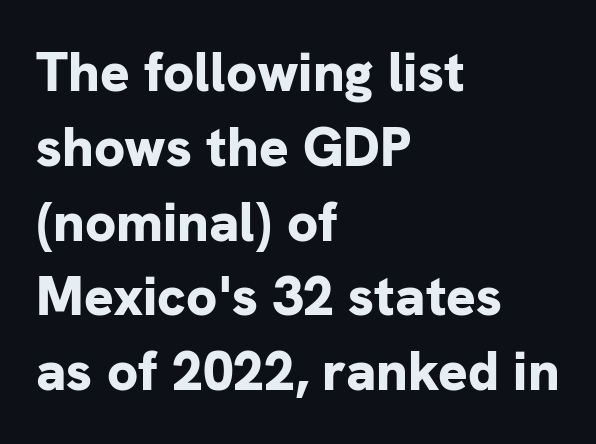
The image shows 55 px bold sans-serif type, upright; set left-aligned, normal line spacing (1.36x), normal letter spacing, not underlined; low stroke contrast and a medium x-height.
